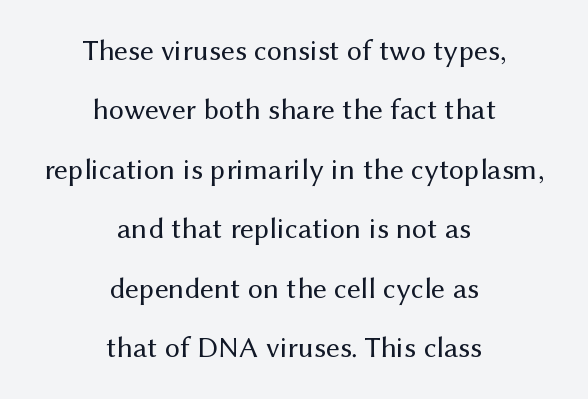
The image shows 30 px regular-weight sans-serif type, upright; set centered, loose line spacing (1.98x), normal letter spacing, not underlined; medium stroke contrast and a medium x-height.
